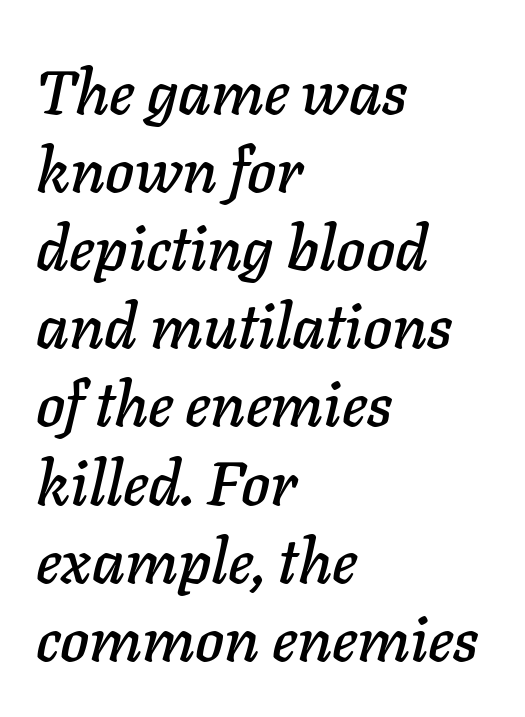
Q: Is the text italic (slanted)? A: Yes, it leans right by about 11 degrees.
Q: Is the text underlined? A: No.
Q: How is the paragraph aligned? A: Left-aligned.
Q: Is the spacing between letters normal or unusually wide? A: Normal.
Q: Is the spacing between lines tight, normal or loose? A: Normal.
Q: Width (condensed, normal, or wide)? A: Normal.
Q: Stroke contrast? A: Low.
Q: x-height? A: Medium.
Q: Monospaced? A: No.
